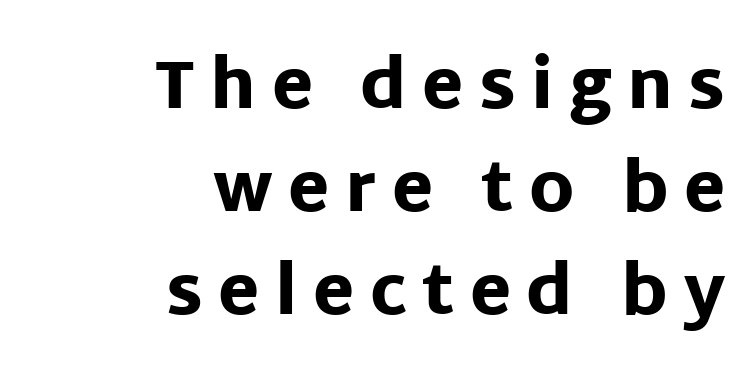
{"serif": "no", "italic": "no", "bold": "yes", "weight": "heavy", "width": "normal", "stroke_contrast": "low", "x_height": "large", "monospaced": "no", "underline": "no", "align": "right", "line_spacing": "normal", "line_spacing_ratio": 1.54, "letter_spacing": "wide", "letter_spacing_em": 0.23, "glyph_px": 67}
